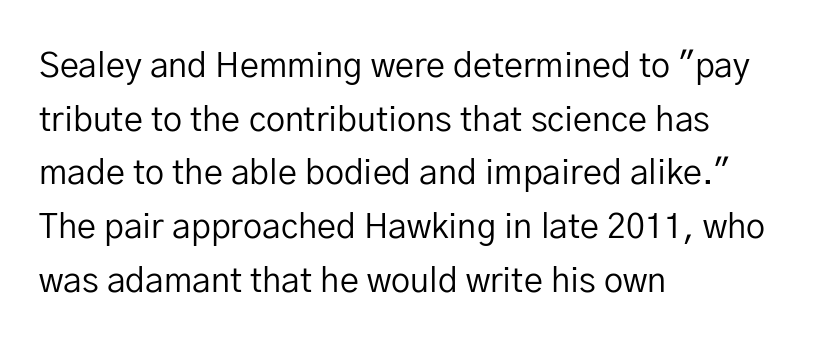
{"serif": "no", "italic": "no", "bold": "no", "weight": "regular", "width": "normal", "stroke_contrast": "low", "x_height": "medium", "monospaced": "no", "underline": "no", "align": "left", "line_spacing": "normal", "line_spacing_ratio": 1.58, "letter_spacing": "normal", "letter_spacing_em": 0.0, "glyph_px": 34}
